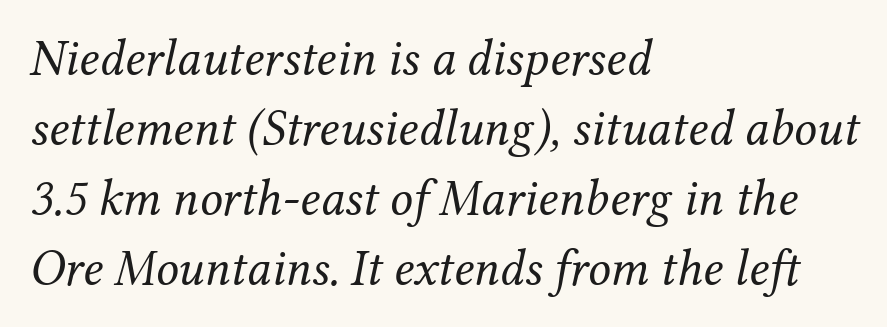
The image shows 51 px regular-weight serif type, italic (leaning right); set left-aligned, normal line spacing (1.37x), normal letter spacing, not underlined; medium stroke contrast and a medium x-height.
